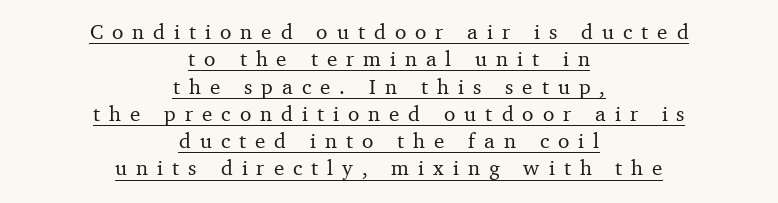
The image shows 21 px text type, upright; set centered, normal line spacing (1.3x), unusually wide letter spacing (+0.43 em), underlined.
